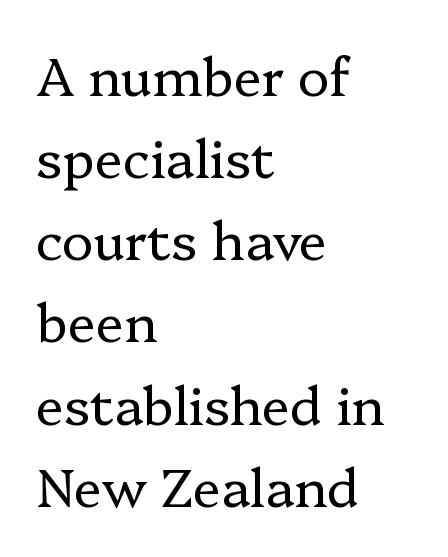
The image shows 53 px regular-weight serif type, upright; set left-aligned, normal line spacing (1.55x), normal letter spacing, not underlined; low stroke contrast and a medium x-height.
